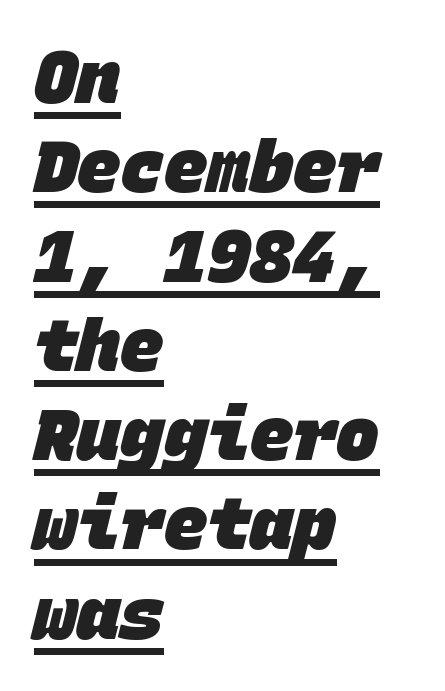
The image shows 72 px heavy sans-serif type, monospaced; set left-aligned, line spacing 1.24x, normal letter spacing, underlined; low stroke contrast and a large x-height.
